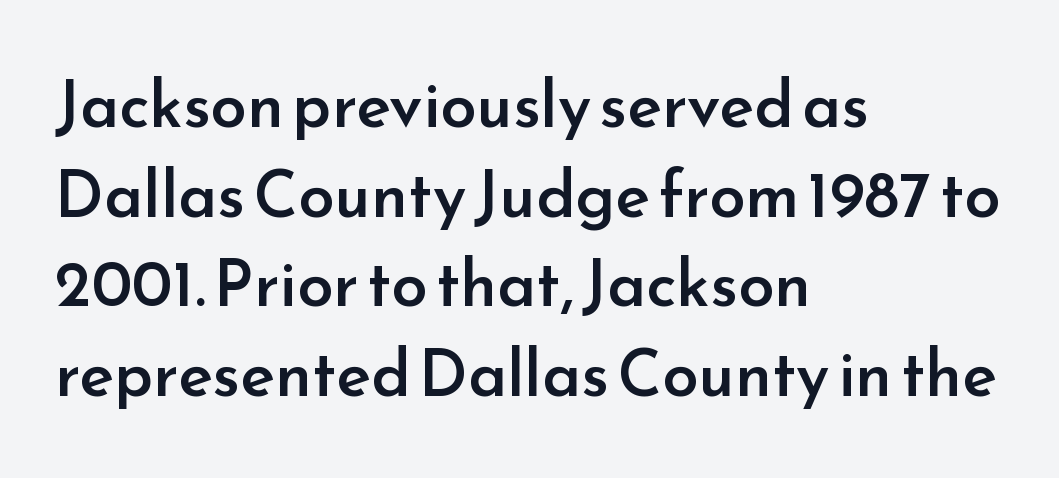
Leading matches the norm, producing a regular column. Posture: vertical. The passage shown is semibold, sitting just below true bold. Observe the ordinary spacing: letters are neighbours, not strangers. Note the varied advance widths — an 'i' is clearly narrower than an 'm'.
